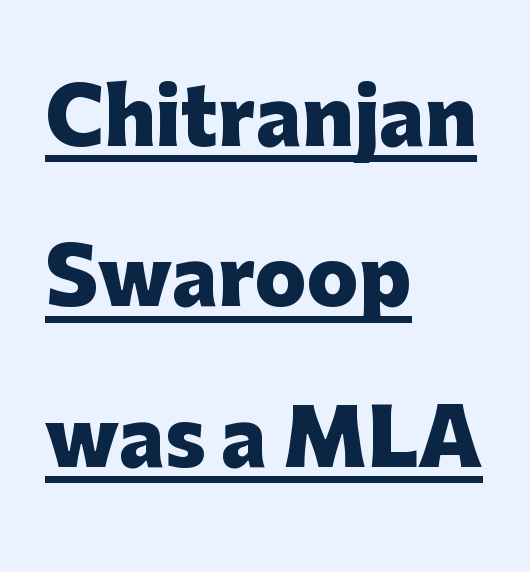
The image shows 76 px heavy sans-serif type, upright; set left-aligned, loose line spacing (2.11x), normal letter spacing, underlined; low stroke contrast and a medium x-height.
